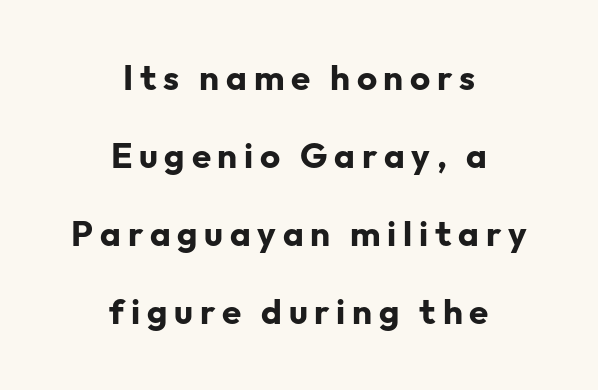
Q: Is the text bold? A: Yes.
Q: Is the text italic (slanted)? A: No, it is upright.
Q: Is the typeface a serif or a sans-serif typeface? A: Sans-serif.
Q: Is the text underlined? A: No.
Q: How is the paragraph aligned? A: Centered.
Q: Is the spacing between lines tight, normal or loose? A: Loose.
Q: Width (condensed, normal, or wide)? A: Normal.
Q: Stroke contrast? A: Low.
Q: x-height? A: Medium.
Q: Monospaced? A: No.
